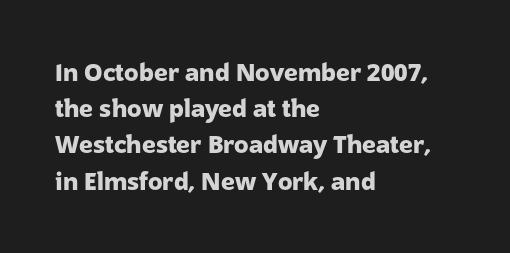
Q: Is the text bold? A: Yes.
Q: Is the text italic (slanted)? A: No, it is upright.
Q: Is the text underlined? A: No.
Q: How is the paragraph aligned? A: Left-aligned.
Q: Is the spacing between letters normal or unusually wide? A: Normal.
Q: Is the spacing between lines tight, normal or loose? A: Normal.
